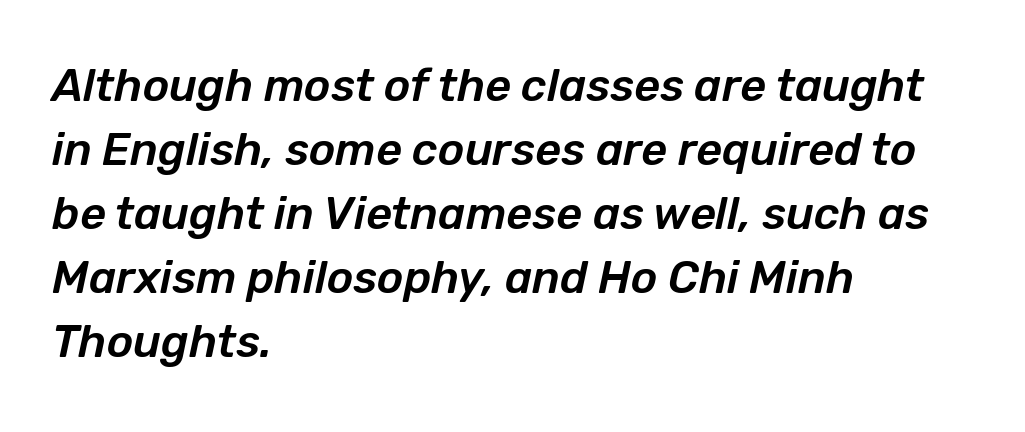
{"italic": "yes", "lean": "right", "slant_degrees": 12, "width": "normal", "stroke_contrast": "low", "x_height": "medium", "monospaced": "no", "underline": "no", "align": "left", "line_spacing": "normal", "line_spacing_ratio": 1.42, "letter_spacing": "normal", "letter_spacing_em": 0.0, "glyph_px": 45}
